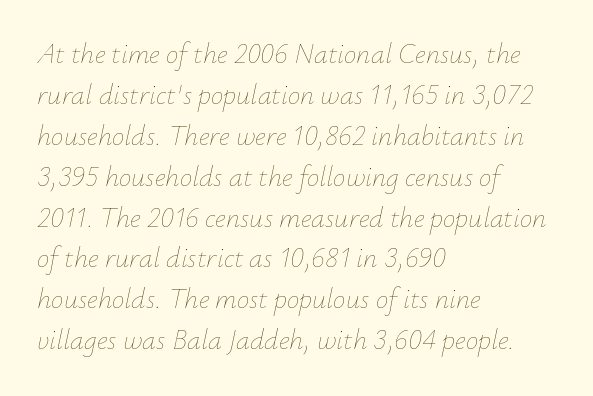
The lines sit at an ordinary, default distance from one another. Caption: multi-line text, flush left, ragged right. The passage shown is typed in a proportional face where columns would drift. Between one letter and the next there's only the usual sliver of space.
